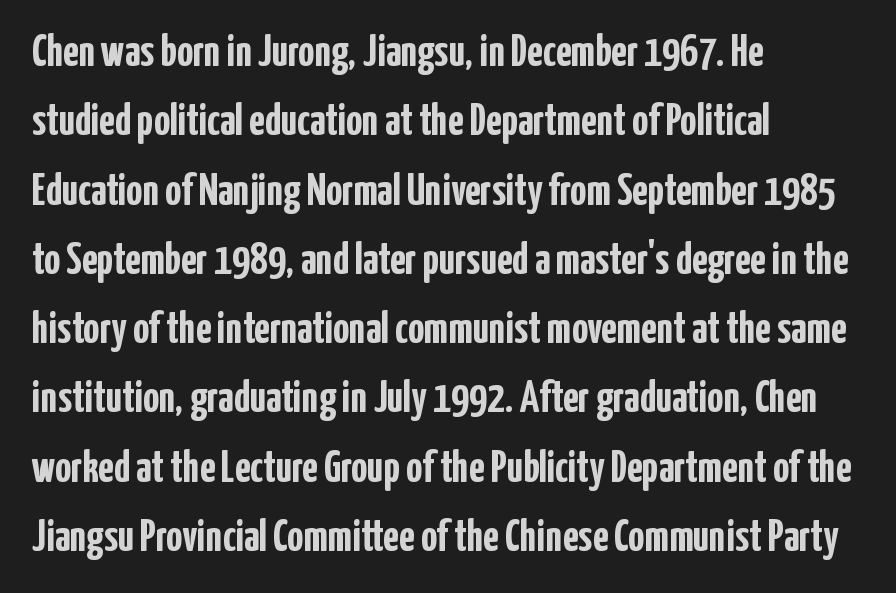
Q: Is the text bold? A: Yes.
Q: Is the text italic (slanted)? A: No, it is upright.
Q: Is the typeface a serif or a sans-serif typeface? A: Sans-serif.
Q: Is the text underlined? A: No.
Q: How is the paragraph aligned? A: Left-aligned.
Q: Is the spacing between letters normal or unusually wide? A: Normal.
Q: Is the spacing between lines tight, normal or loose? A: Normal.
Q: Width (condensed, normal, or wide)? A: Condensed.
Q: Stroke contrast? A: Low.
Q: x-height? A: Medium.
Q: Monospaced? A: No.
